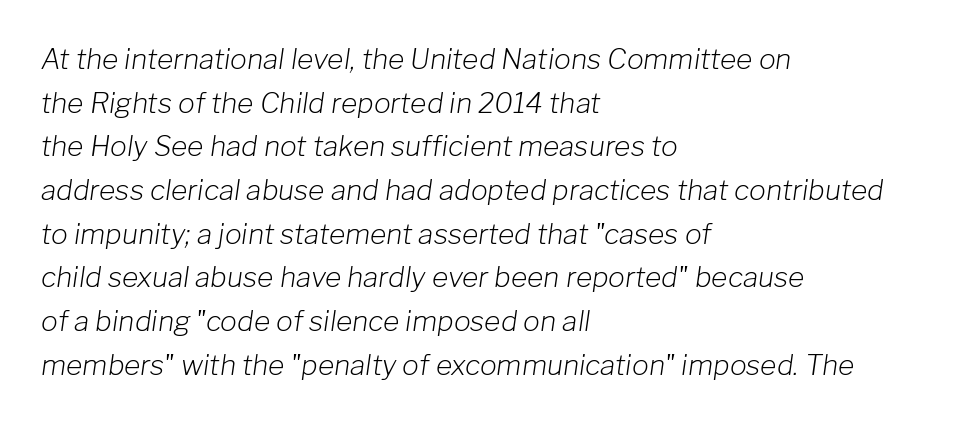
The image shows 28 px light type, italic (leaning right); set left-aligned, normal line spacing (1.56x), normal letter spacing, not underlined; low stroke contrast and a medium x-height.
